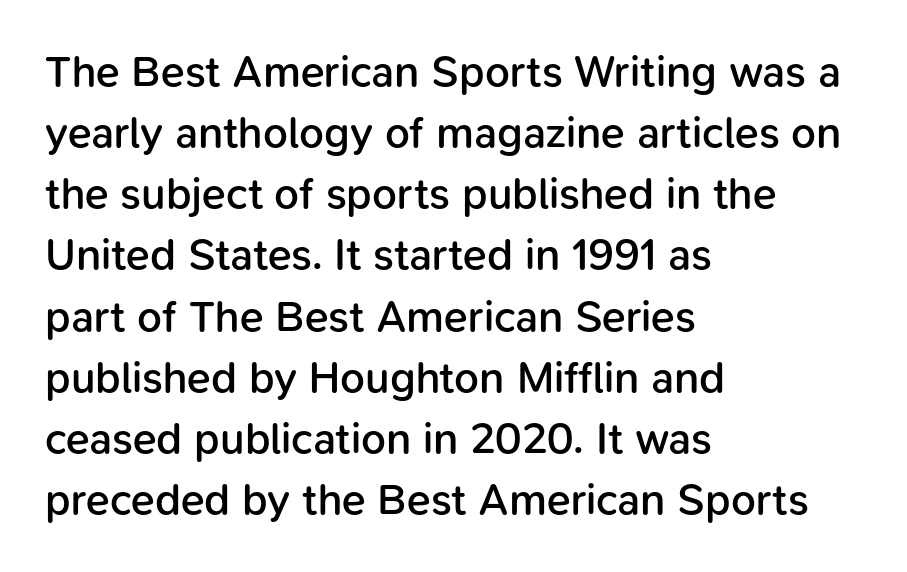
The image shows 44 px semibold sans-serif type, upright; set left-aligned, normal line spacing (1.39x), normal letter spacing, not underlined; low stroke contrast and a medium x-height.
